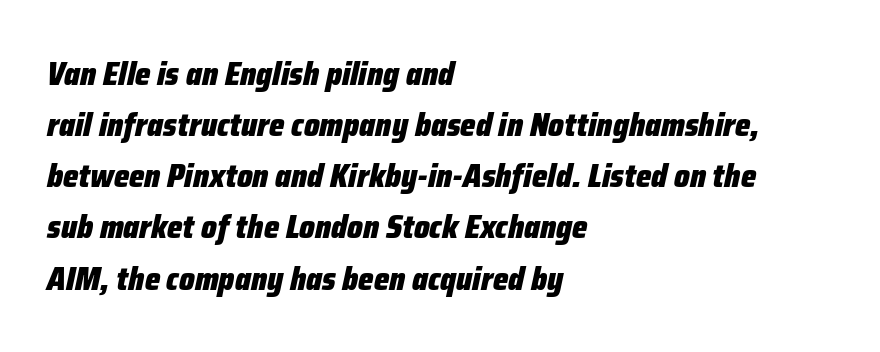
Visually the block forms a straight wall on the left and a jagged coastline on the right. The letters are slanted; this is an italic face. Think of a printed novel: that variable character pitch is what you see here. This sample uses plain, unmodified letter spacing.
